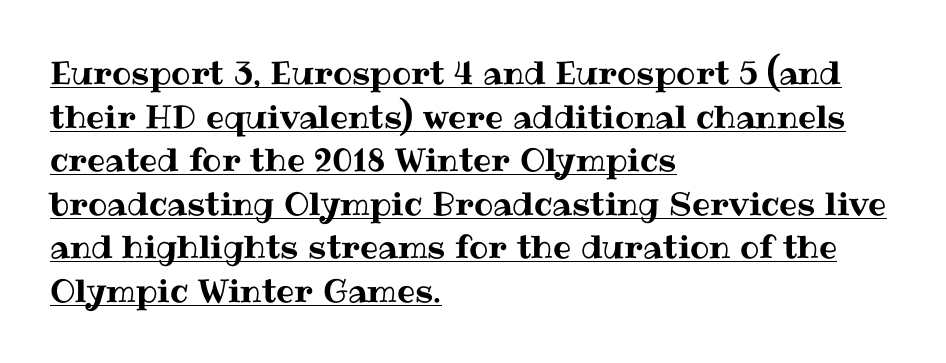
Q: Is the text italic (slanted)? A: No, it is upright.
Q: Is the text underlined? A: Yes.
Q: How is the paragraph aligned? A: Left-aligned.
Q: Is the spacing between letters normal or unusually wide? A: Normal.
Q: Is the spacing between lines tight, normal or loose? A: Normal.
Q: Width (condensed, normal, or wide)? A: Normal.
Q: Stroke contrast? A: Medium.
Q: x-height? A: Medium.
Q: Monospaced? A: No.
